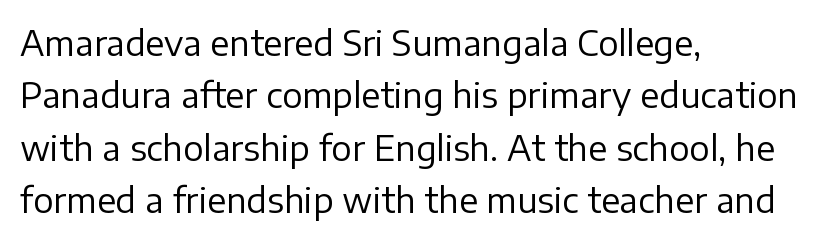
The image shows 34 px regular-weight sans-serif type, upright; set left-aligned, normal line spacing (1.54x), normal letter spacing, not underlined; low stroke contrast and a medium x-height.
